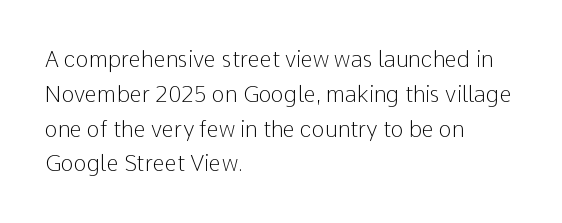
{"italic": "no", "bold": "no", "underline": "no", "align": "left", "line_spacing": "normal", "line_spacing_ratio": 1.58, "letter_spacing": "normal", "letter_spacing_em": 0.0, "glyph_px": 22}
